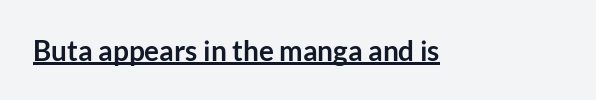
{"serif": "no", "italic": "no", "bold": "yes", "weight": "semibold", "width": "normal", "stroke_contrast": "low", "x_height": "medium", "monospaced": "no", "underline": "yes", "letter_spacing": "normal", "letter_spacing_em": 0.0, "glyph_px": 28}
